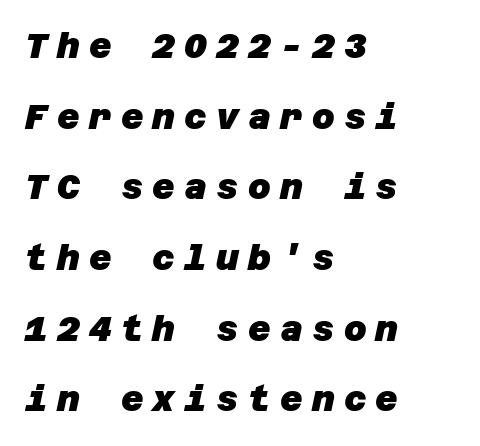
The foot of each line stays bare and open. Serifs: no, the terminals of the letterforms are clean. How are the letters spaced? Widely, with obvious added tracking. How heavy is the stroke? Heavy — this is a bold.
